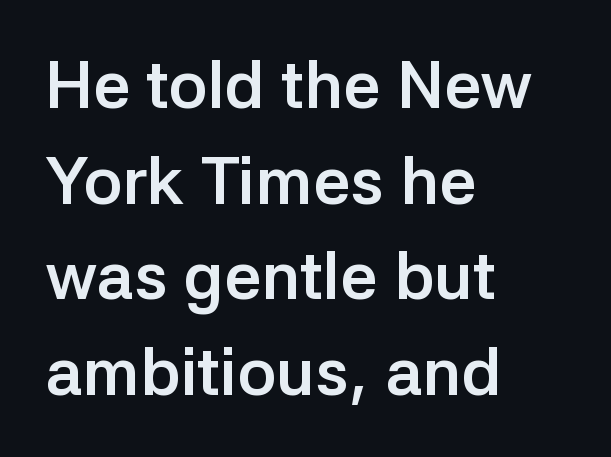
This rendering uses left alignment, leaving the right contour irregular. The characters display no serif detailing; their extremities are plain. Weight check: bold — yes, fully. Regarding leading, the lines here are spaced in the standard way. The passage shown is not underscored anywhere.
